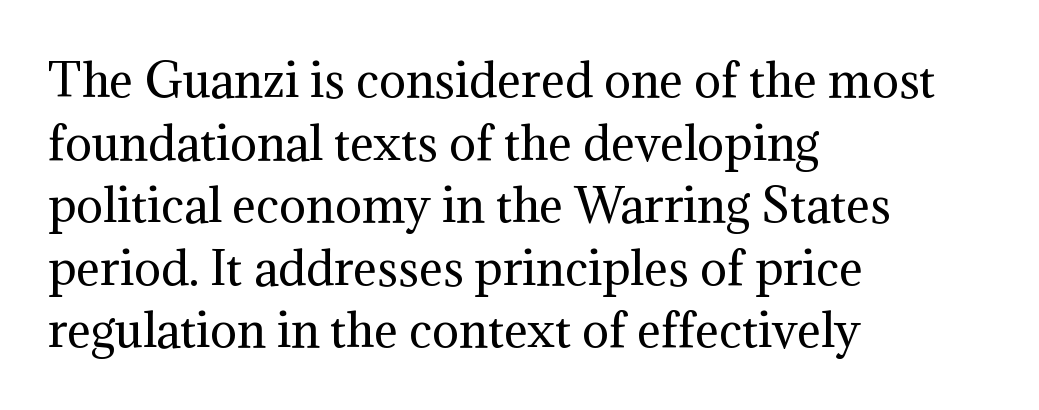
The image shows 45 px regular-weight serif type, upright; set left-aligned, normal line spacing (1.39x), normal letter spacing, not underlined; medium stroke contrast and a medium x-height.
